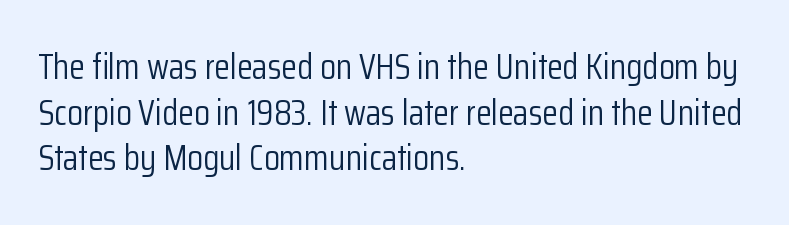
{"serif": "no", "italic": "no", "bold": "no", "weight": "light", "width": "condensed", "stroke_contrast": "low", "x_height": "medium", "monospaced": "no", "underline": "no", "align": "left", "line_spacing": "normal", "line_spacing_ratio": 1.27, "letter_spacing": "normal", "letter_spacing_em": 0.0, "glyph_px": 36}
